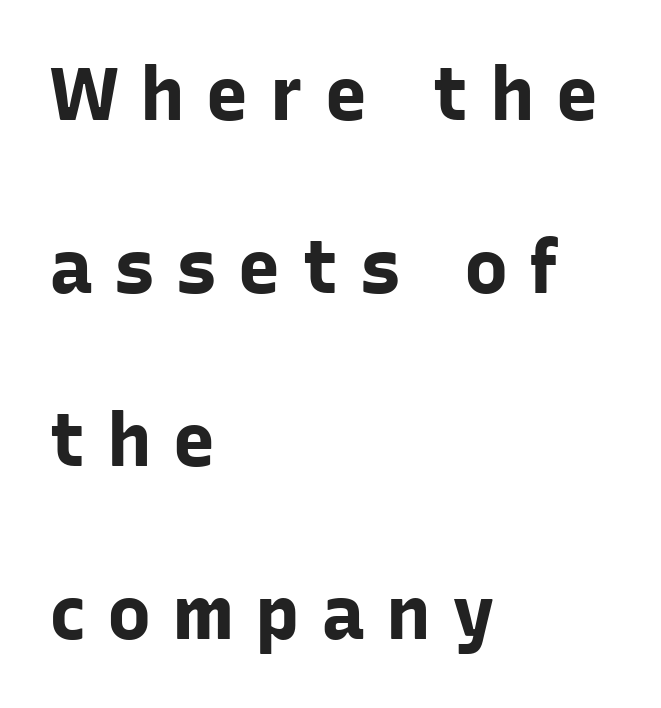
Q: Is the text bold? A: Yes.
Q: Is the text italic (slanted)? A: No, it is upright.
Q: Is the typeface a serif or a sans-serif typeface? A: Sans-serif.
Q: Is the text underlined? A: No.
Q: How is the paragraph aligned? A: Left-aligned.
Q: Is the spacing between letters normal or unusually wide? A: Unusually wide.
Q: Is the spacing between lines tight, normal or loose? A: Loose.
Q: Width (condensed, normal, or wide)? A: Normal.
Q: Stroke contrast? A: Low.
Q: x-height? A: Medium.
Q: Monospaced? A: No.
